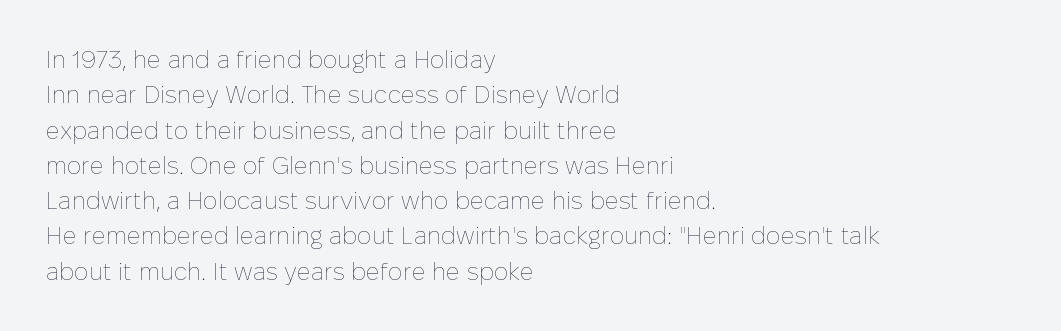
Q: Is the text bold? A: No.
Q: Is the text italic (slanted)? A: No, it is upright.
Q: Is the text underlined? A: No.
Q: How is the paragraph aligned? A: Left-aligned.
Q: Is the spacing between letters normal or unusually wide? A: Normal.
Q: Is the spacing between lines tight, normal or loose? A: Normal.
